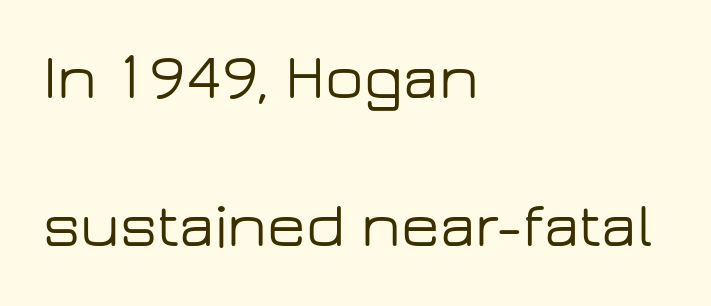
Each letter keeps its own natural width here, so spacing adapts to shape. Teacher's note: observe the even left margin — that is flush-left alignment. The tracking reads as untouched default to a designer's eye. Anything drawn beneath the words? Only blank space. This is the regular roman posture of the typeface.
